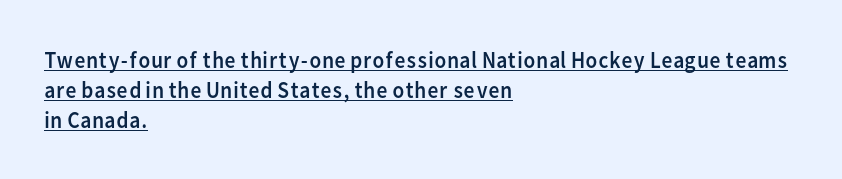
{"italic": "no", "bold": "no", "underline": "yes", "align": "left", "line_spacing": "normal", "line_spacing_ratio": 1.25, "letter_spacing": "normal", "letter_spacing_em": 0.0, "glyph_px": 24}
